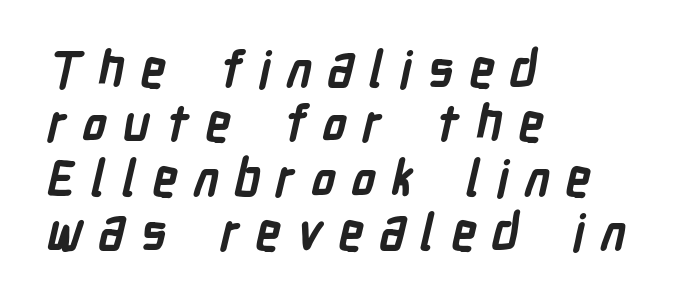
{"serif": "no", "bold": "yes", "weight": "semibold", "width": "condensed", "stroke_contrast": "low", "x_height": "medium", "monospaced": "no", "underline": "no", "align": "left", "line_spacing": "tight", "line_spacing_ratio": 1.09, "letter_spacing": "wide", "letter_spacing_em": 0.31, "glyph_px": 50}
